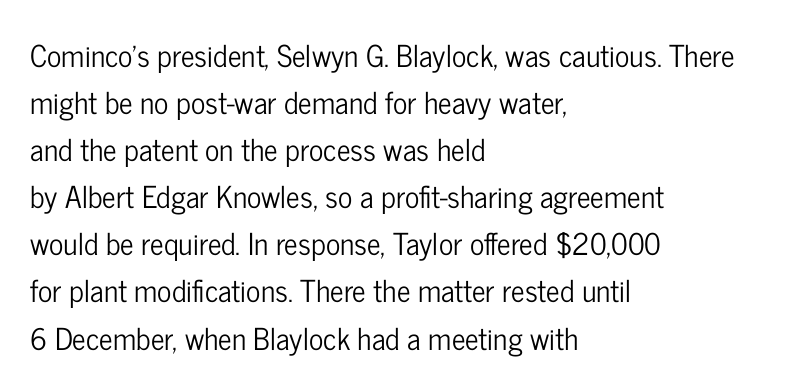
The image shows 30 px condensed sans-serif type, upright; set left-aligned, normal line spacing (1.57x), normal letter spacing, not underlined; low stroke contrast and a medium x-height.
